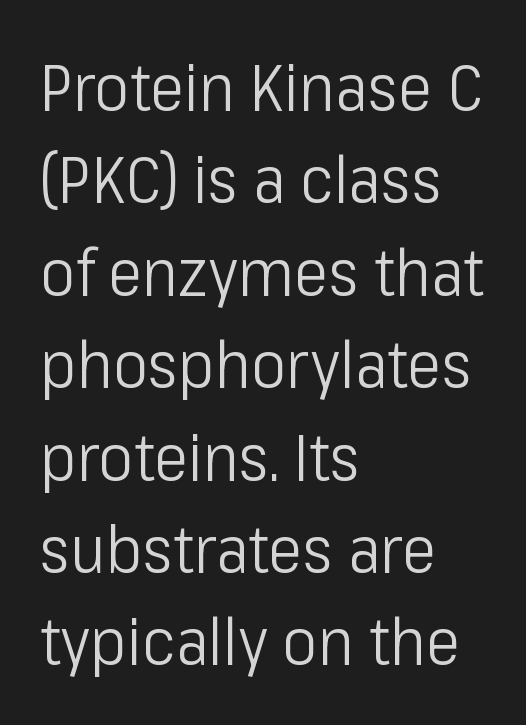
{"serif": "no", "italic": "no", "bold": "no", "weight": "light", "width": "condensed", "stroke_contrast": "low", "x_height": "medium", "monospaced": "no", "underline": "no", "align": "left", "line_spacing": "normal", "line_spacing_ratio": 1.4, "letter_spacing": "normal", "letter_spacing_em": 0.0, "glyph_px": 66}
